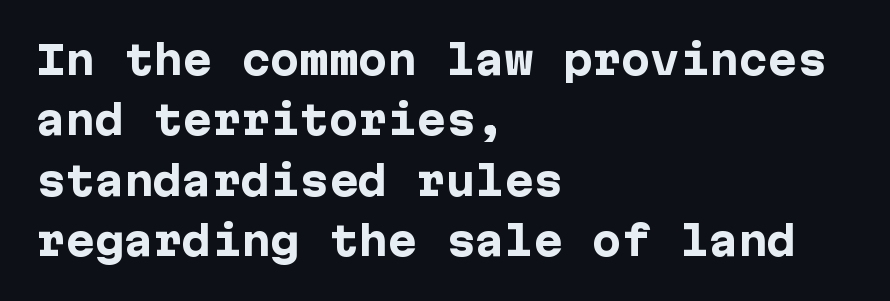
Q: Is the text bold? A: Yes.
Q: Is the text italic (slanted)? A: No, it is upright.
Q: Is the typeface a serif or a sans-serif typeface? A: Sans-serif.
Q: Is the text underlined? A: No.
Q: How is the paragraph aligned? A: Left-aligned.
Q: Is the spacing between letters normal or unusually wide? A: Normal.
Q: Is the spacing between lines tight, normal or loose? A: Normal.
Q: Width (condensed, normal, or wide)? A: Normal.
Q: Stroke contrast? A: Low.
Q: x-height? A: Medium.
